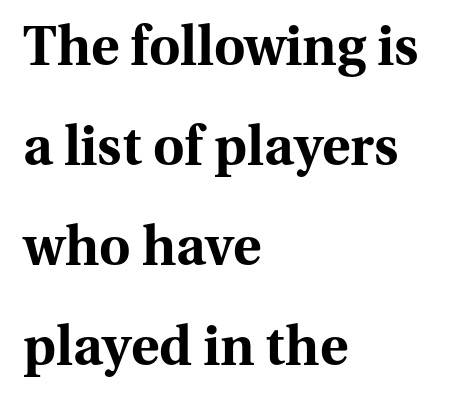
{"serif": "yes", "italic": "no", "bold": "yes", "weight": "bold", "width": "normal", "stroke_contrast": "medium", "x_height": "medium", "monospaced": "no", "underline": "no", "align": "left", "line_spacing_ratio": 1.85, "letter_spacing": "normal", "letter_spacing_em": 0.0, "glyph_px": 54}
